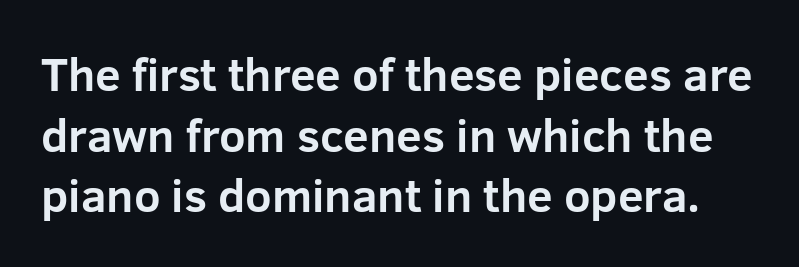
Q: Is the text bold? A: Yes.
Q: Is the text italic (slanted)? A: No, it is upright.
Q: Is the typeface a serif or a sans-serif typeface? A: Sans-serif.
Q: Is the text underlined? A: No.
Q: Is the spacing between letters normal or unusually wide? A: Normal.
Q: Is the spacing between lines tight, normal or loose? A: Normal.
Q: Width (condensed, normal, or wide)? A: Normal.
Q: Stroke contrast? A: Low.
Q: x-height? A: Medium.
Q: Monospaced? A: No.
